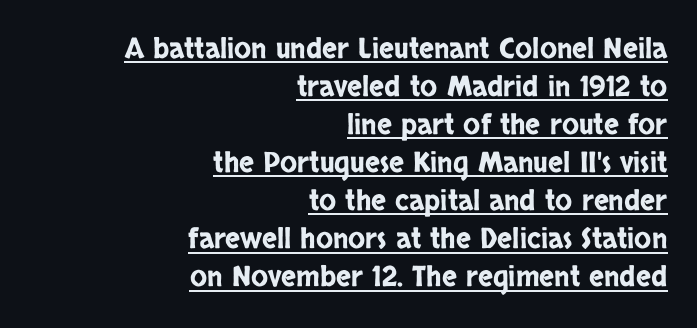
{"serif": "no", "italic": "no", "width": "condensed", "stroke_contrast": "low", "x_height": "large", "monospaced": "no", "underline": "yes", "align": "right", "line_spacing": "normal", "line_spacing_ratio": 1.36, "letter_spacing": "normal", "letter_spacing_em": 0.0, "glyph_px": 28}
